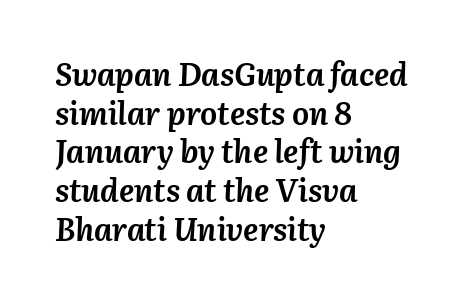
The image shows 32 px semibold type, italic (leaning right); set left-aligned, line spacing 1.21x, normal letter spacing, not underlined; medium stroke contrast and a medium x-height.
